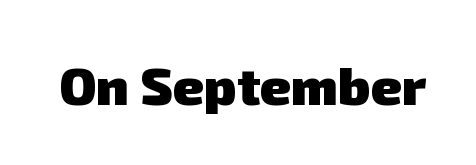
The glyphs are unaccompanied by any horizontal stroke below them. Compared with an ordinary text face, these strokes are far heavier — a full bold. Looks like regular typesetting: each glyph gets only the width it needs. The passage shown is typeset with a sans-serif family.
